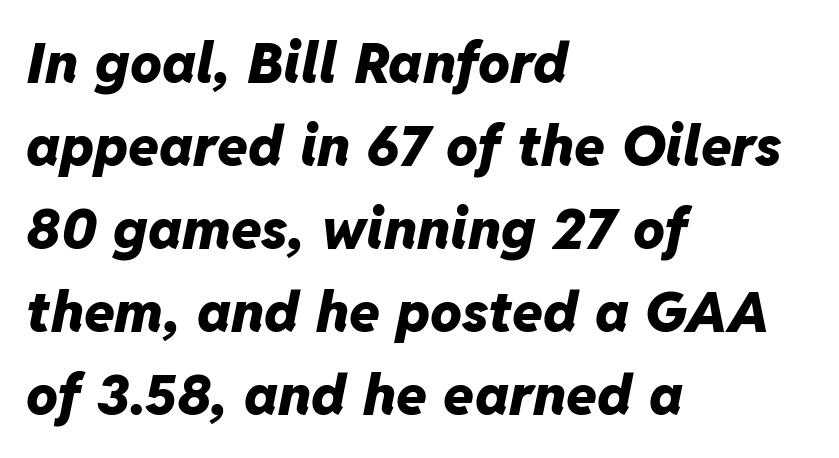
{"italic": "yes", "lean": "right", "slant_degrees": 11, "bold": "yes", "weight": "heavy", "width": "normal", "stroke_contrast": "low", "x_height": "medium", "monospaced": "no", "underline": "no", "align": "left", "line_spacing": "normal", "line_spacing_ratio": 1.48, "letter_spacing": "normal", "letter_spacing_em": 0.0, "glyph_px": 56}
